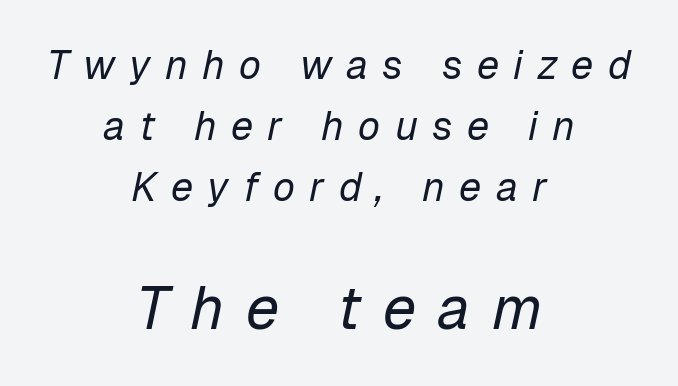
The image shows 60 px regular-weight type, italic (leaning right); set centered, normal line spacing (1.52x), unusually wide letter spacing (+0.36 em), not underlined; the second (bottom) block is 1.5x larger; low stroke contrast and a medium x-height.
